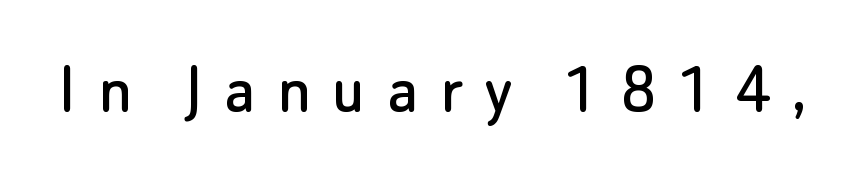
The image shows 74 px sans-serif type, upright; set unusually wide letter spacing (+0.29 em), not underlined; low stroke contrast and a small x-height.
